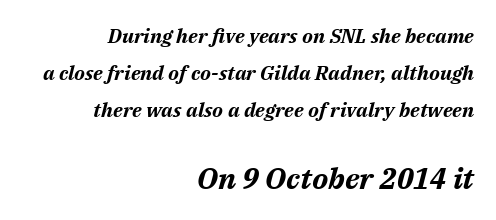
The image shows 30 px bold type, italic (leaning right); set right-aligned, line spacing 1.86x, normal letter spacing, not underlined; the second (bottom) block is 1.5x larger; medium stroke contrast and a medium x-height.
